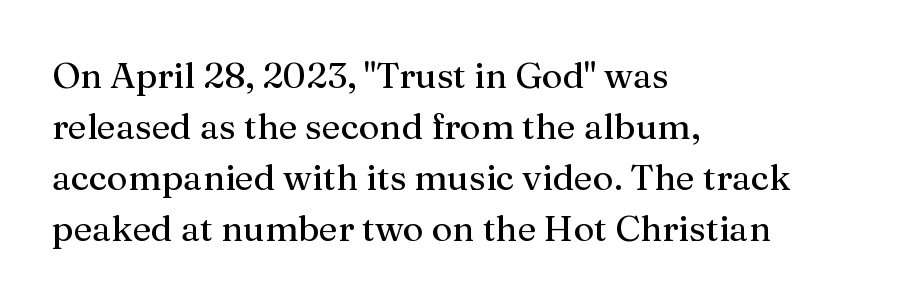
Q: Is the text bold? A: No.
Q: Is the text italic (slanted)? A: No, it is upright.
Q: Is the typeface a serif or a sans-serif typeface? A: Serif.
Q: Is the text underlined? A: No.
Q: How is the paragraph aligned? A: Left-aligned.
Q: Is the spacing between letters normal or unusually wide? A: Normal.
Q: Is the spacing between lines tight, normal or loose? A: Normal.
Q: Width (condensed, normal, or wide)? A: Normal.
Q: Stroke contrast? A: Medium.
Q: x-height? A: Medium.
Q: Monospaced? A: No.
